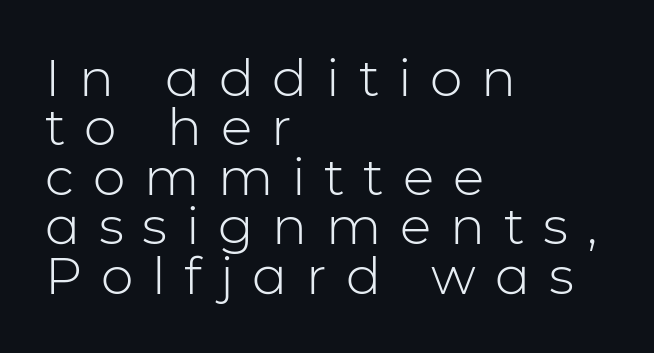
Q: Is the text bold? A: No.
Q: Is the text italic (slanted)? A: No, it is upright.
Q: Is the typeface a serif or a sans-serif typeface? A: Sans-serif.
Q: Is the text underlined? A: No.
Q: How is the paragraph aligned? A: Left-aligned.
Q: Is the spacing between letters normal or unusually wide? A: Unusually wide.
Q: Is the spacing between lines tight, normal or loose? A: Tight.
Q: Width (condensed, normal, or wide)? A: Normal.
Q: Stroke contrast? A: Low.
Q: x-height? A: Medium.
Q: Monospaced? A: No.
